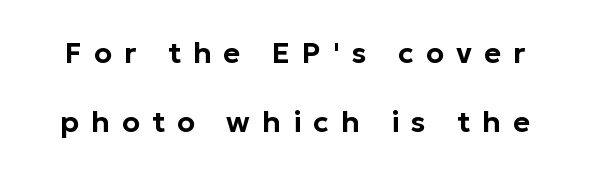
Q: Is the text italic (slanted)? A: No, it is upright.
Q: Is the typeface a serif or a sans-serif typeface? A: Sans-serif.
Q: Is the text underlined? A: No.
Q: Is the spacing between letters normal or unusually wide? A: Unusually wide.
Q: Is the spacing between lines tight, normal or loose? A: Loose.
Q: Width (condensed, normal, or wide)? A: Normal.
Q: Stroke contrast? A: Low.
Q: x-height? A: Medium.
Q: Monospaced? A: No.
